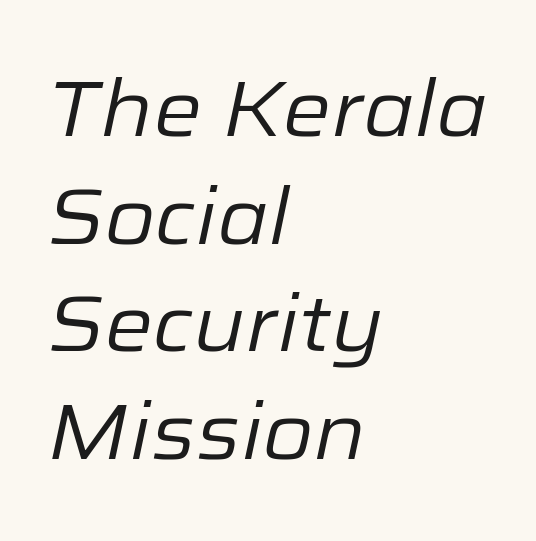
The strokes carry an ordinary text weight at most. Compared with ordinary roman type, these characters are visibly tilted. Normally led — the rows are evenly, conventionally spaced. The line texture is even and compact thanks to regular tracking.
